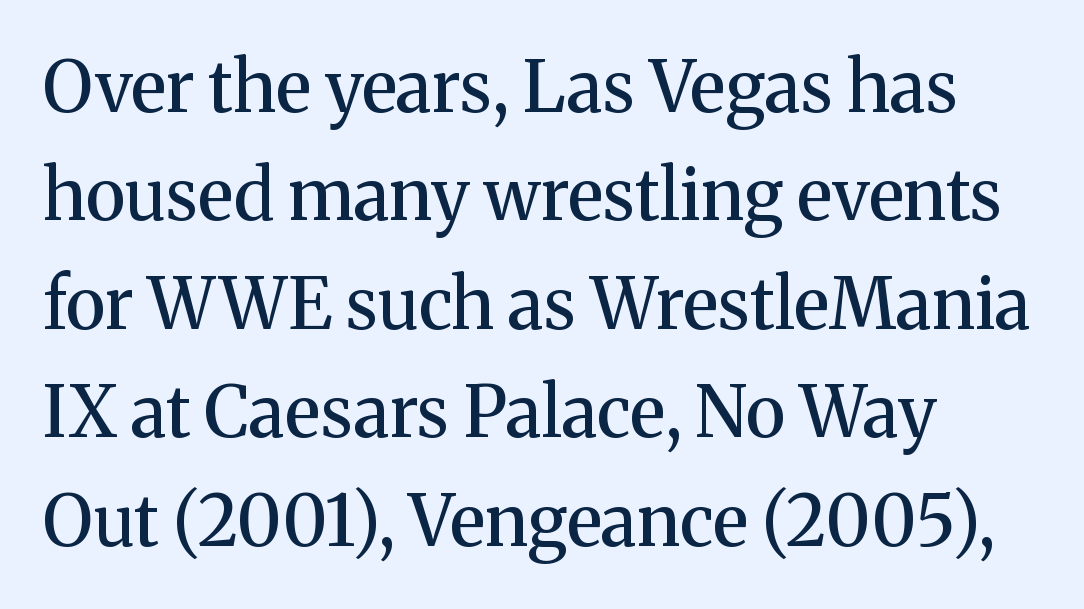
{"serif": "yes", "italic": "no", "bold": "semi", "weight": "semibold", "width": "normal", "stroke_contrast": "medium", "x_height": "medium", "monospaced": "no", "underline": "no", "align": "left", "line_spacing": "normal", "line_spacing_ratio": 1.55, "letter_spacing": "normal", "letter_spacing_em": 0.0, "glyph_px": 70}
